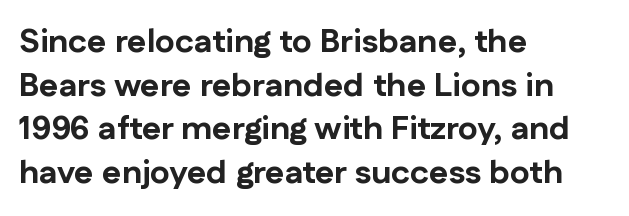
The image shows 33 px bold sans-serif type, upright; set left-aligned, normal line spacing (1.32x), normal letter spacing, not underlined; low stroke contrast and a medium x-height.
